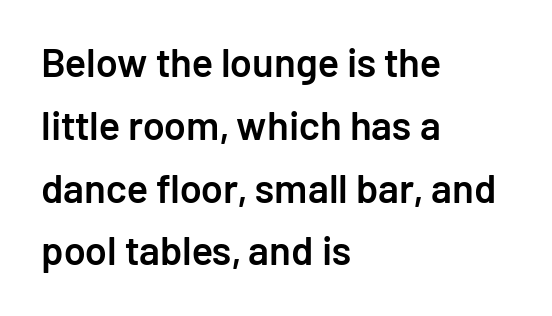
Q: Is the text bold? A: Semi-bold.
Q: Is the text italic (slanted)? A: No, it is upright.
Q: Is the typeface a serif or a sans-serif typeface? A: Sans-serif.
Q: Is the text underlined? A: No.
Q: How is the paragraph aligned? A: Left-aligned.
Q: Is the spacing between letters normal or unusually wide? A: Normal.
Q: Is the spacing between lines tight, normal or loose? A: Normal.
Q: Width (condensed, normal, or wide)? A: Normal.
Q: Stroke contrast? A: Low.
Q: x-height? A: Medium.
Q: Monospaced? A: No.
